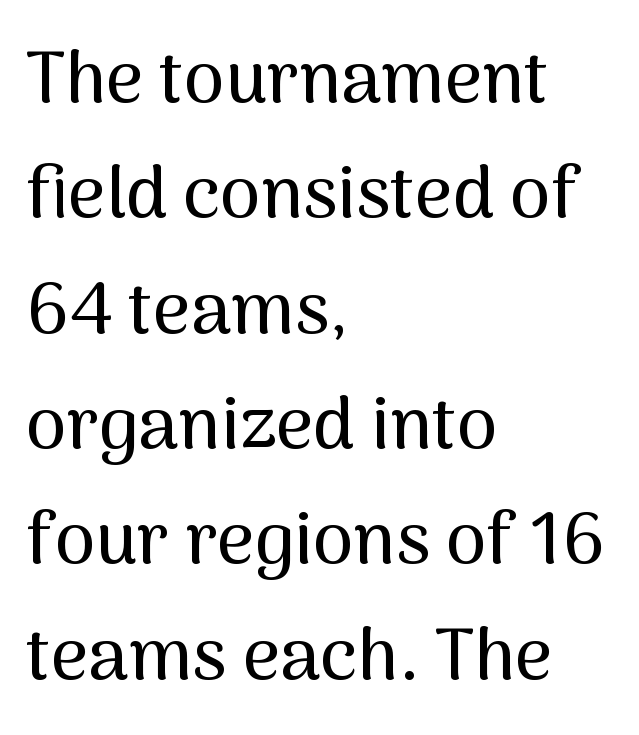
{"serif": "no", "italic": "no", "width": "normal", "stroke_contrast": "medium", "x_height": "medium", "monospaced": "no", "underline": "no", "align": "left", "line_spacing": "normal", "line_spacing_ratio": 1.58, "letter_spacing": "normal", "letter_spacing_em": 0.0, "glyph_px": 73}
